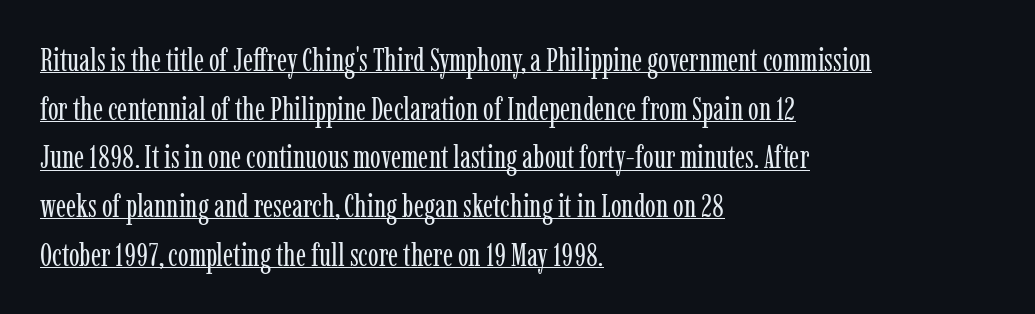
This block has exactly the height ordinary leading produces. Nobody touched the tracking dial on this one. The rag falls on the right side of this text block. The font sits on the lighter half of the weight spectrum, regular included. Is this a fixed-width face? No — the glyphs have proportional, varying widths. Small tapered or slab feet sit at the stroke ends, so this counts as serif.
